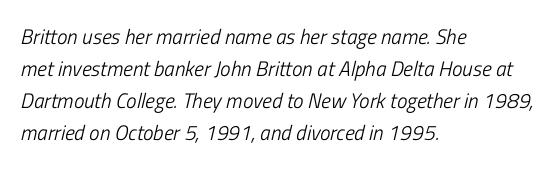
Q: Is the text bold? A: No.
Q: Is the text italic (slanted)? A: Yes, it leans right by about 13 degrees.
Q: Is the text underlined? A: No.
Q: How is the paragraph aligned? A: Left-aligned.
Q: Is the spacing between letters normal or unusually wide? A: Normal.
Q: Is the spacing between lines tight, normal or loose? A: Normal.
